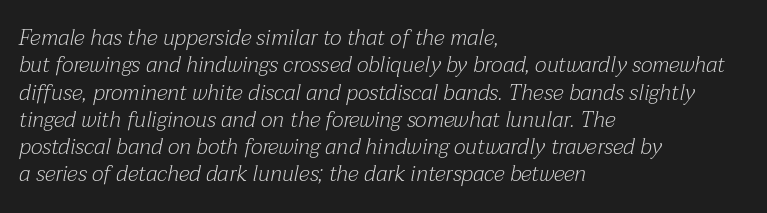
{"italic": "yes", "lean": "right", "slant_degrees": 12, "bold": "no", "underline": "no", "align": "left", "line_spacing_ratio": 1.24, "letter_spacing": "normal", "letter_spacing_em": 0.0, "glyph_px": 22}
